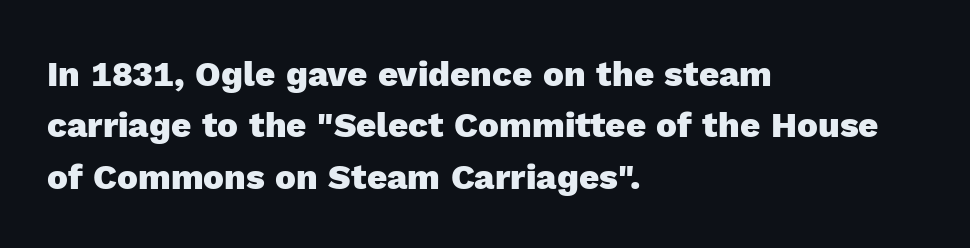
The image shows 35 px heavy sans-serif type, upright; set left-aligned, normal line spacing (1.47x), normal letter spacing, not underlined; a medium x-height.
